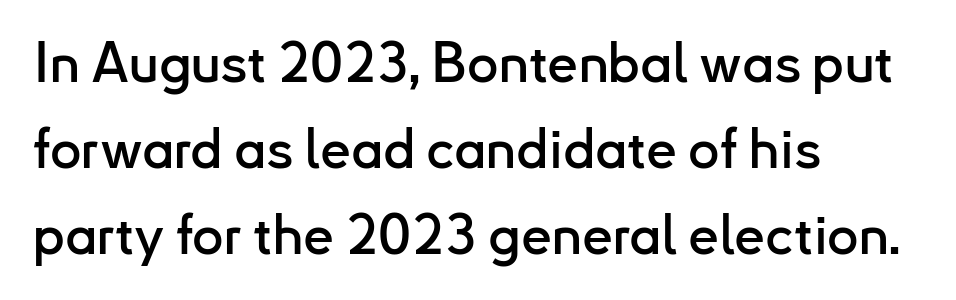
{"serif": "no", "italic": "no", "width": "normal", "stroke_contrast": "low", "x_height": "small", "monospaced": "no", "underline": "no", "align": "left", "line_spacing": "normal", "line_spacing_ratio": 1.56, "letter_spacing": "normal", "letter_spacing_em": 0.0, "glyph_px": 55}
